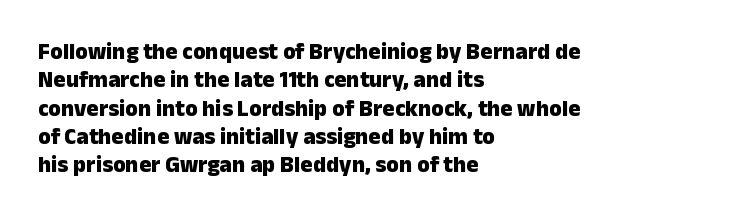
Q: Is the text bold? A: Yes.
Q: Is the text italic (slanted)? A: No, it is upright.
Q: Is the text underlined? A: No.
Q: How is the paragraph aligned? A: Left-aligned.
Q: Is the spacing between letters normal or unusually wide? A: Normal.
